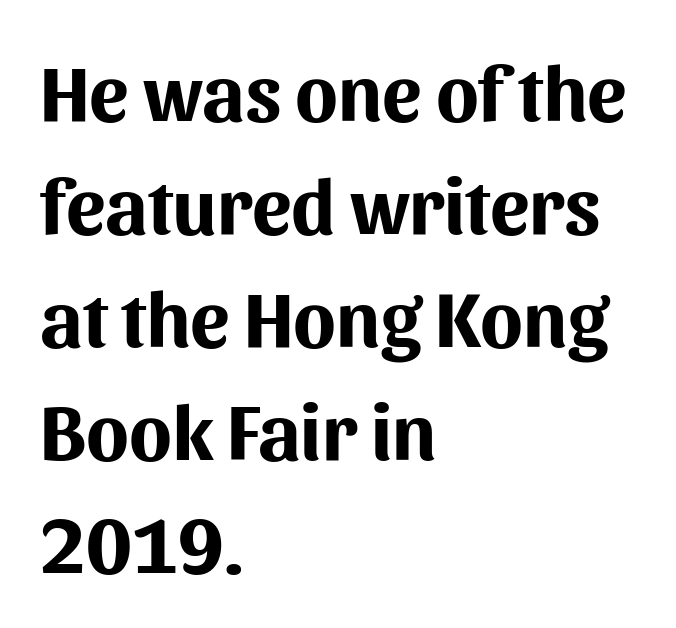
A typesetter would call this proportional, since set widths differ per character. In CSS terms this would be text-align: left. Are there feet on the stems? There aren't — it's a sans. The letters stand upright; this is a roman face.
